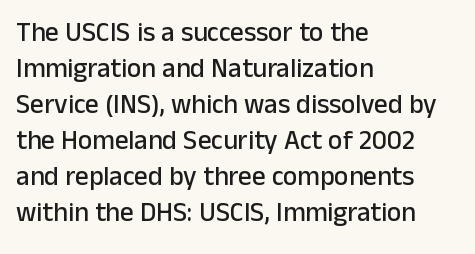
The image shows 27 px text type, upright; set left-aligned, normal line spacing (1.33x), normal letter spacing, not underlined.
